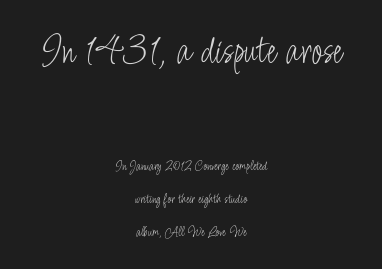
Q: Is the text bold? A: No.
Q: Is the text italic (slanted)? A: Yes.
Q: Is the typeface a serif or a sans-serif typeface? A: Sans-serif.
Q: Is the text underlined? A: No.
Q: How is the paragraph aligned? A: Centered.
Q: Is the spacing between letters normal or unusually wide? A: Normal.
Q: Is the spacing between lines tight, normal or loose? A: Loose.
Q: Which block of text is set in a larger size, the first (top) or the second (bottom)? A: The first (top) one.
Q: Width (condensed, normal, or wide)? A: Condensed.
Q: Stroke contrast? A: Low.
Q: x-height? A: Small.
Q: Monospaced? A: No.
